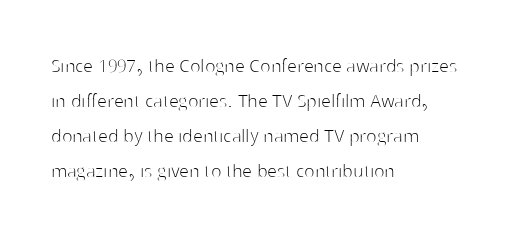
Q: Is the text bold? A: No.
Q: Is the text italic (slanted)? A: No, it is upright.
Q: Is the text underlined? A: No.
Q: How is the paragraph aligned? A: Left-aligned.
Q: Is the spacing between letters normal or unusually wide? A: Normal.
Q: Is the spacing between lines tight, normal or loose? A: Normal.
